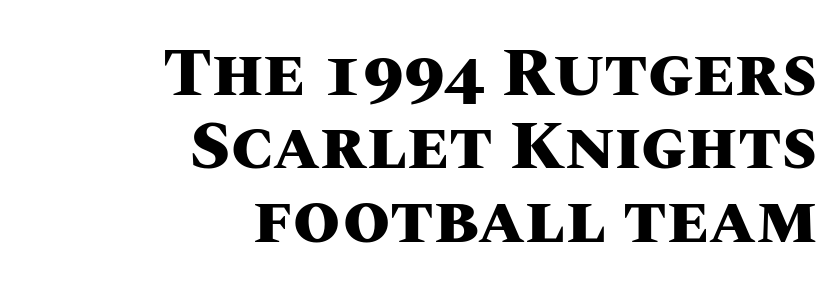
Decoration check: the copy has no underline. This is roman type, the default non-slanted kind. Weight check: bold — yes, fully. The rag falls on the left side of this text block.
